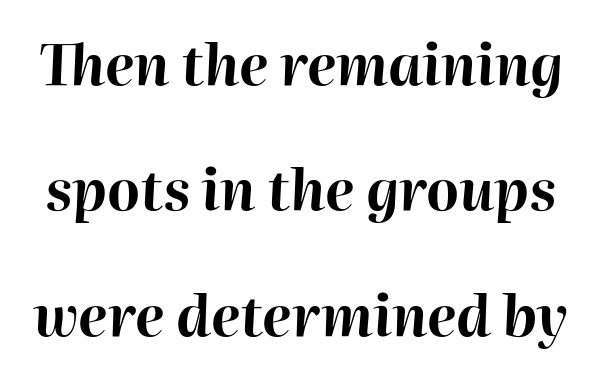
{"italic": "yes", "lean": "right", "slant_degrees": 2, "bold": "yes", "weight": "bold", "width": "normal", "stroke_contrast": "high", "x_height": "medium", "monospaced": "no", "underline": "no", "line_spacing": "loose", "line_spacing_ratio": 2.24, "letter_spacing": "normal", "letter_spacing_em": 0.0, "glyph_px": 56}
